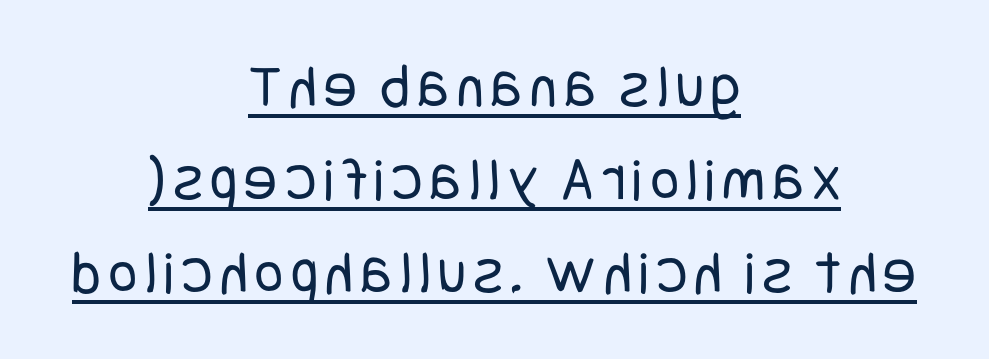
The typesetting does not lean heavy: it is not bold. The passage is arranged like a title page — every line centered. This is underlined copy, the kind a proofreader might mark for attention. This sample keeps an unexceptional amount of space between lines. Type style note: lacks serifs. Nope, not italic — everything's standing straight.
